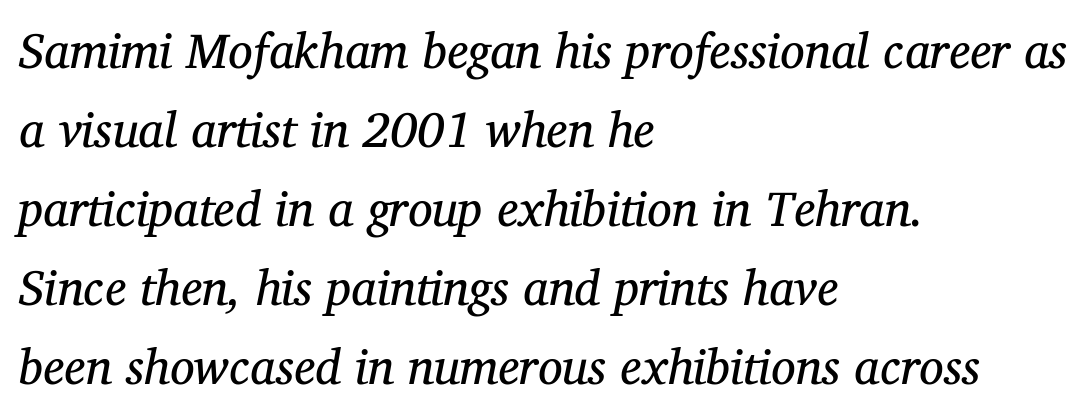
Letter spacing: default. Layout note: lines flush left. Unbolded letterforms with no extra heft. The passage shown is not underscored anywhere.
